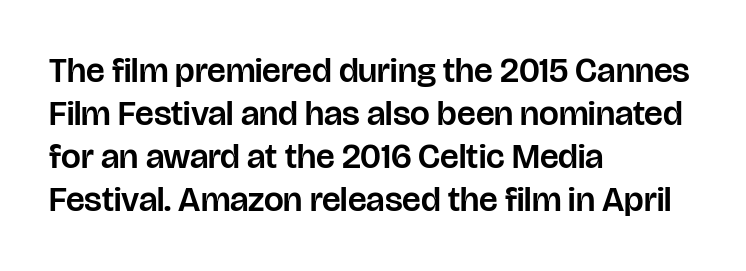
{"serif": "no", "italic": "no", "width": "normal", "stroke_contrast": "low", "x_height": "large", "monospaced": "no", "underline": "no", "align": "left", "line_spacing_ratio": 1.23, "letter_spacing": "normal", "letter_spacing_em": 0.0, "glyph_px": 35}
